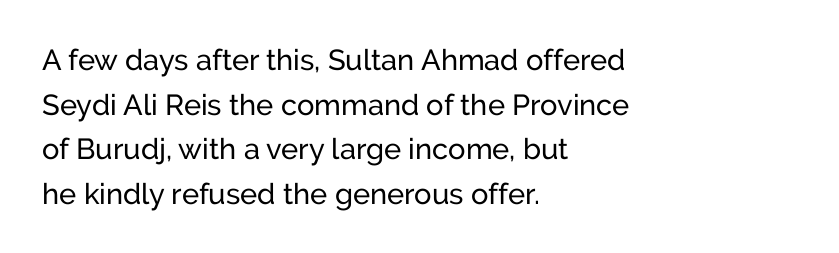
{"serif": "no", "italic": "no", "bold": "no", "weight": "regular", "width": "normal", "stroke_contrast": "low", "x_height": "medium", "monospaced": "no", "underline": "no", "align": "left", "line_spacing": "normal", "line_spacing_ratio": 1.54, "letter_spacing": "normal", "letter_spacing_em": 0.0, "glyph_px": 29}
